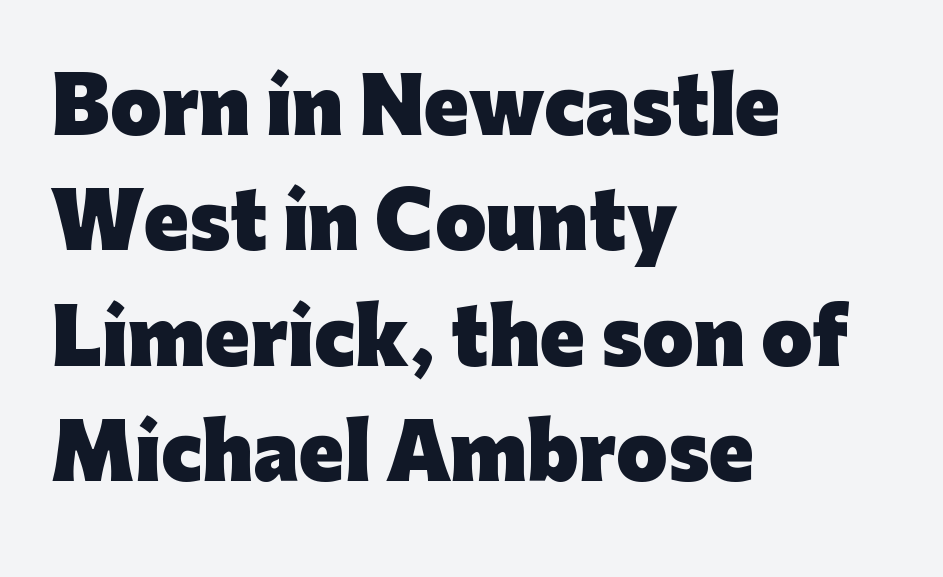
{"serif": "no", "italic": "no", "bold": "yes", "weight": "heavy", "width": "normal", "stroke_contrast": "low", "x_height": "medium", "monospaced": "no", "underline": "no", "align": "left", "line_spacing": "normal", "line_spacing_ratio": 1.56, "letter_spacing": "normal", "letter_spacing_em": 0.0, "glyph_px": 74}
